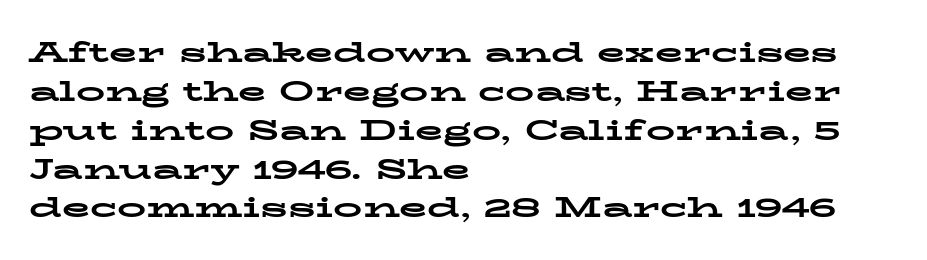
{"serif": "yes", "italic": "no", "bold": "yes", "weight": "bold", "width": "wide", "stroke_contrast": "low", "x_height": "medium", "monospaced": "no", "underline": "no", "align": "left", "line_spacing": "normal", "line_spacing_ratio": 1.34, "letter_spacing": "normal", "letter_spacing_em": 0.0, "glyph_px": 29}
